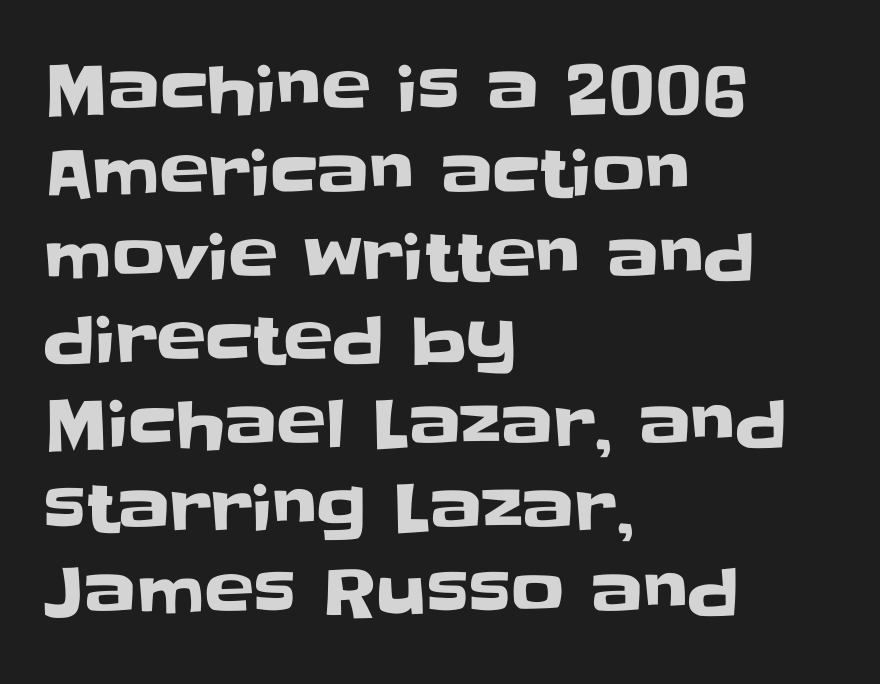
Q: Is the text italic (slanted)? A: No, it is upright.
Q: Is the typeface a serif or a sans-serif typeface? A: Sans-serif.
Q: Is the text underlined? A: No.
Q: How is the paragraph aligned? A: Left-aligned.
Q: Is the spacing between letters normal or unusually wide? A: Normal.
Q: Is the spacing between lines tight, normal or loose? A: Normal.
Q: Width (condensed, normal, or wide)? A: Normal.
Q: Stroke contrast? A: Low.
Q: x-height? A: Large.
Q: Monospaced? A: No.
